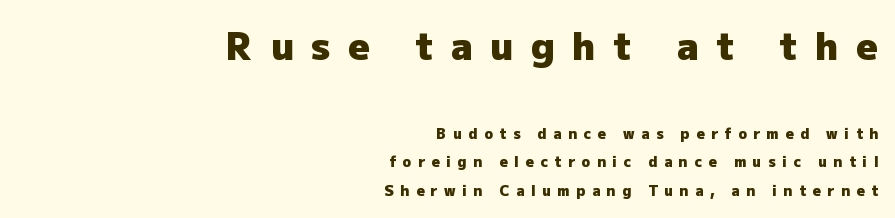
{"serif": "no", "italic": "no", "bold": "yes", "weight": "heavy", "width": "normal", "stroke_contrast": "low", "x_height": "medium", "monospaced": "no", "underline": "no", "align": "right", "line_spacing": "loose", "line_spacing_ratio": 2.03, "letter_spacing": "wide", "letter_spacing_em": 0.48, "larger_block": "first", "size_ratio": 2.64, "glyph_px": 37}
